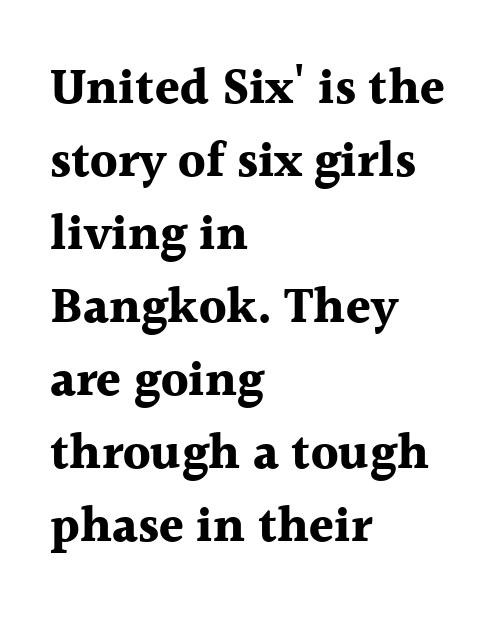
Q: Is the text bold? A: Yes.
Q: Is the text italic (slanted)? A: No, it is upright.
Q: Is the typeface a serif or a sans-serif typeface? A: Serif.
Q: Is the text underlined? A: No.
Q: How is the paragraph aligned? A: Left-aligned.
Q: Is the spacing between letters normal or unusually wide? A: Normal.
Q: Is the spacing between lines tight, normal or loose? A: Normal.
Q: Width (condensed, normal, or wide)? A: Normal.
Q: x-height? A: Medium.
Q: Monospaced? A: No.
